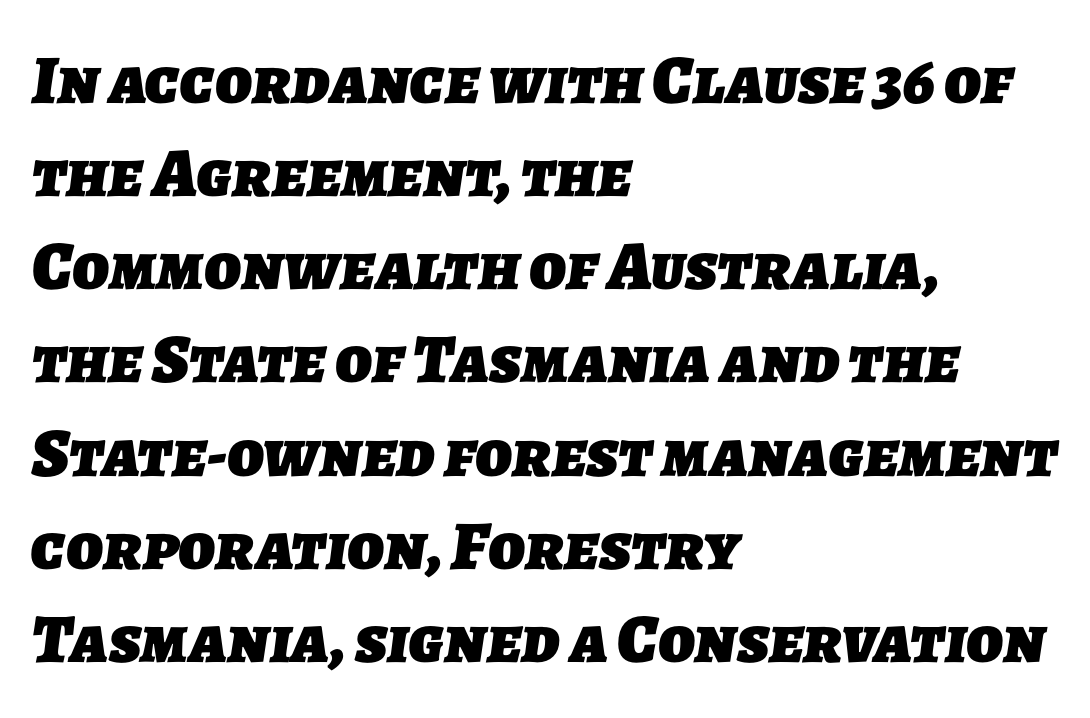
Descenders are the only things crossing below the line. Honestly, the row spacing looks completely unremarkable. Where is the straight margin? On the left. A typesetter would label this face a sans. Here the designer chose a conventional face with non-uniform glyph widths. Look at the tracking — it's just the regular setting, nothing added.
